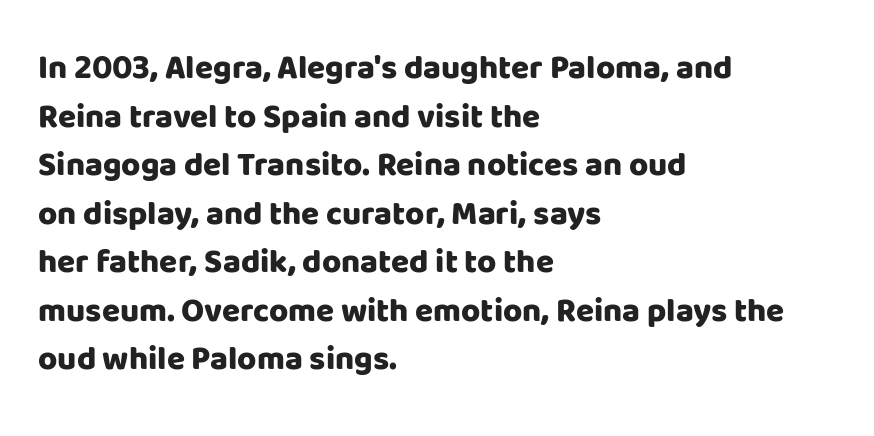
The image shows 33 px heavy sans-serif type, upright; set left-aligned, normal line spacing (1.47x), normal letter spacing, not underlined; low stroke contrast and a large x-height.
